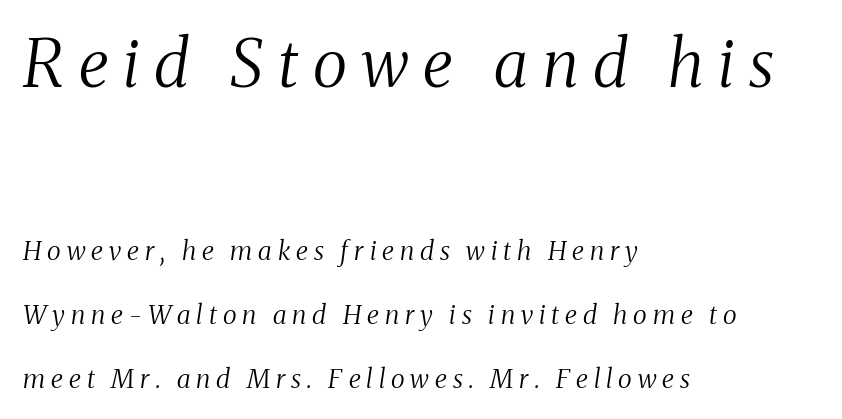
The image shows 65 px regular-weight, condensed serif type, italic (leaning right); set left-aligned, loose line spacing (2.45x), unusually wide letter spacing (+0.23 em), not underlined; the first (top) block is 2.5x larger; medium stroke contrast and a medium x-height.
